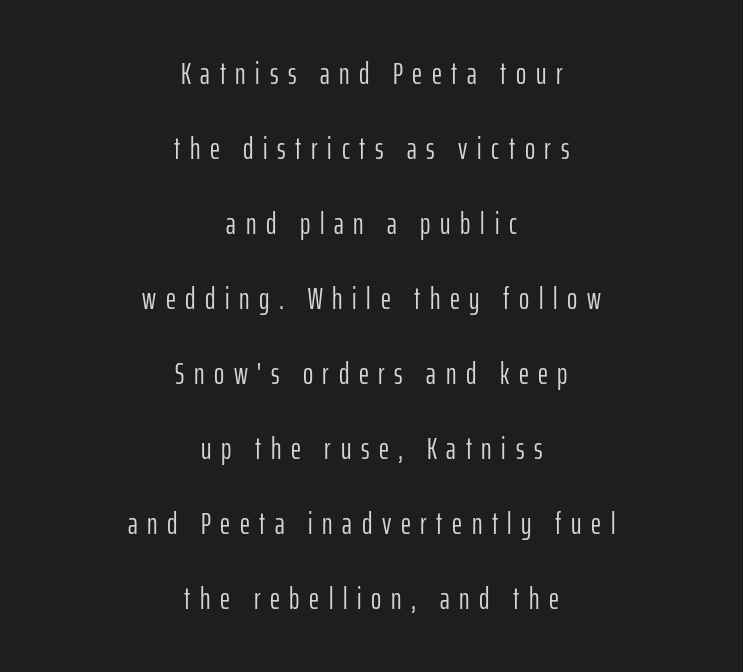
The image shows 31 px light, condensed sans-serif type, upright; set centered, loose line spacing (2.42x), unusually wide letter spacing (+0.31 em), not underlined; low stroke contrast and a medium x-height.
